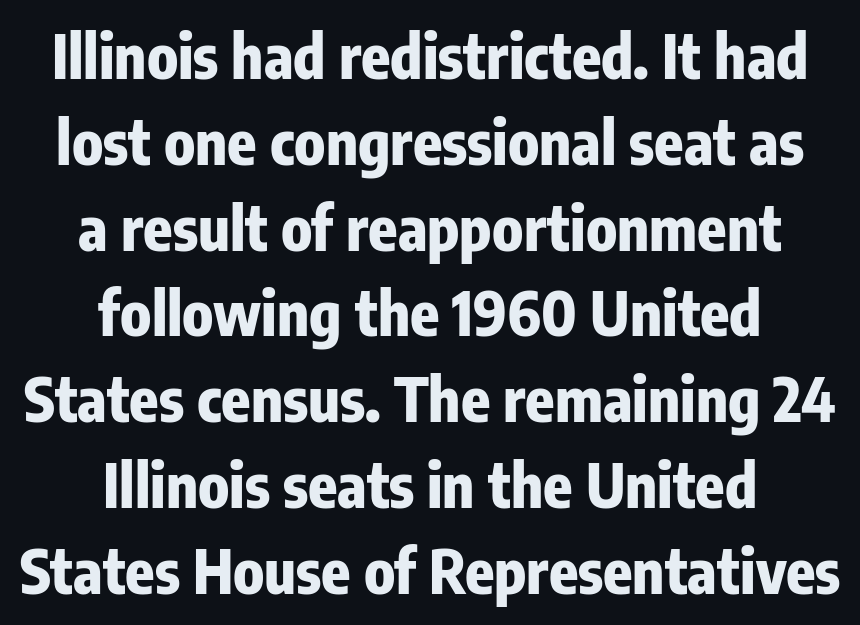
{"serif": "no", "italic": "no", "bold": "yes", "weight": "heavy", "width": "condensed", "stroke_contrast": "low", "x_height": "medium", "monospaced": "no", "underline": "no", "align": "center", "line_spacing": "normal", "line_spacing_ratio": 1.43, "letter_spacing": "normal", "letter_spacing_em": 0.0, "glyph_px": 60}
